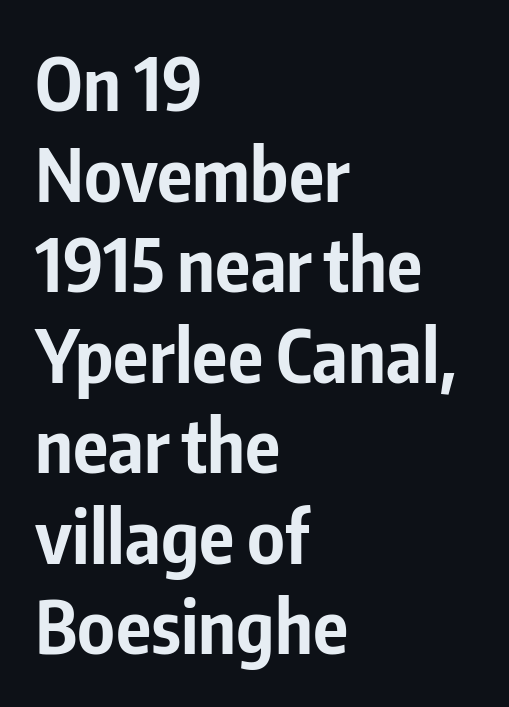
The image shows 73 px bold, condensed sans-serif type, upright; set left-aligned, line spacing 1.24x, normal letter spacing, not underlined; low stroke contrast and a medium x-height.
